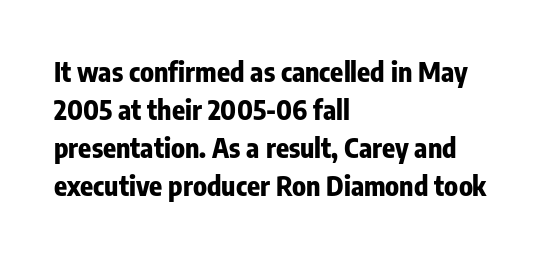
{"italic": "no", "bold": "yes", "underline": "no", "align": "left", "line_spacing": "normal", "line_spacing_ratio": 1.41, "letter_spacing": "normal", "letter_spacing_em": 0.0, "glyph_px": 27}
